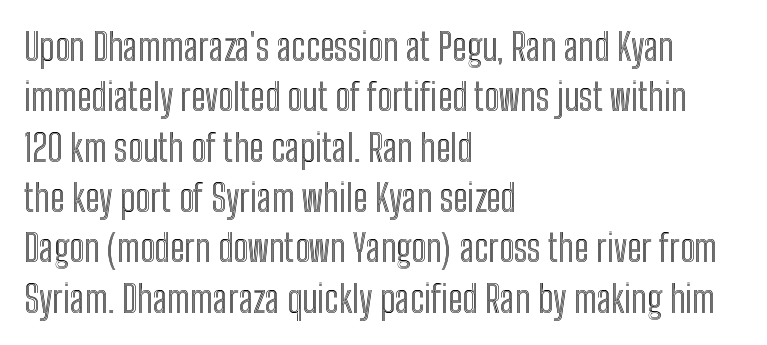
The image shows 37 px condensed type, upright; set left-aligned, normal line spacing (1.36x), normal letter spacing, not underlined; a medium x-height.
